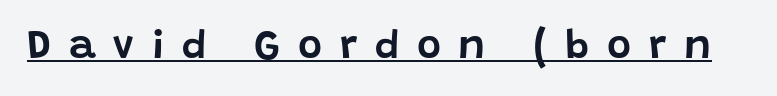
{"serif": "no", "italic": "no", "width": "normal", "stroke_contrast": "low", "x_height": "large", "monospaced": "no", "underline": "yes", "letter_spacing": "wide", "letter_spacing_em": 0.43, "glyph_px": 41}
